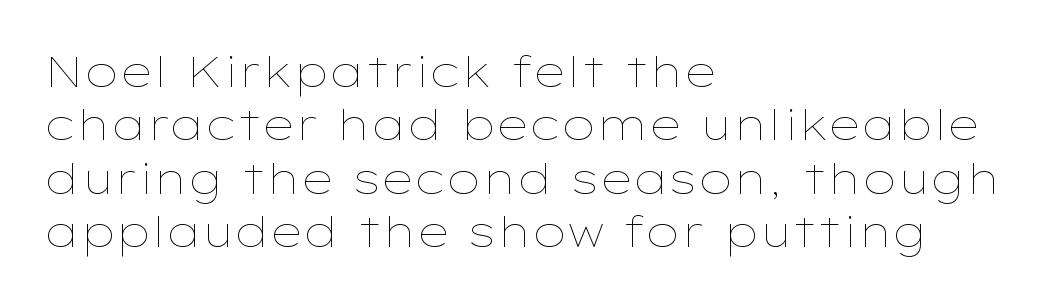
These lines are rendered in a variable-pitch font. Unlike italic type, these characters show no tilt at all. The letterforms sit at book weight or below. Each word holds together tightly as a unit, with standard inter-letter gaps. These lines are set flush left with a ragged right edge. Honestly, there is no underline to notice here at all.
